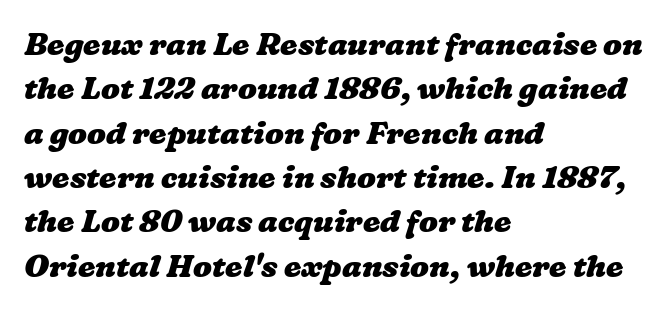
The image shows 31 px heavy, wide type; set left-aligned, normal line spacing (1.43x), normal letter spacing, not underlined; low stroke contrast and a medium x-height.
